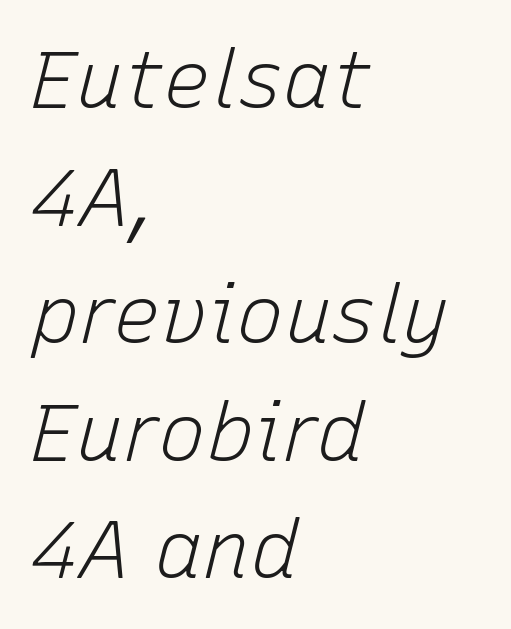
This rendering uses left alignment, leaving the right contour irregular. Do the characters align in a grid? No, the font is proportional. The string is rendered with underlining switched off. These glyphs show unthickened strokes, regular width or finer.
